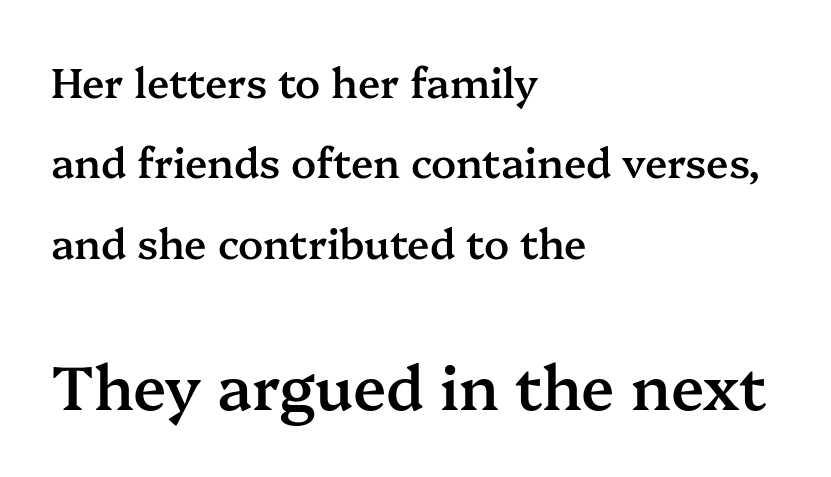
As a designer I'd log this as weight 600, semibold. Designer's note — italics off, roman on. Is the block centered? No — it sits flush against the left margin. I'd call this a serif setting — the letters wear small feet. The type is set solid horizontally, with unmodified tracking.
